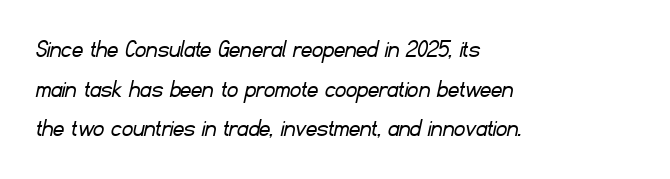
Q: Is the text bold? A: No.
Q: Is the text underlined? A: No.
Q: How is the paragraph aligned? A: Left-aligned.
Q: Is the spacing between letters normal or unusually wide? A: Normal.
Q: Is the spacing between lines tight, normal or loose? A: Normal.
